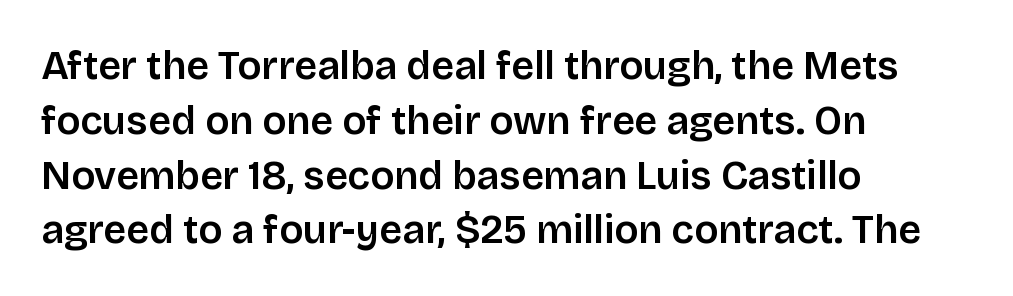
Q: Is the text bold? A: Semi-bold.
Q: Is the text italic (slanted)? A: No, it is upright.
Q: Is the typeface a serif or a sans-serif typeface? A: Sans-serif.
Q: Is the text underlined? A: No.
Q: How is the paragraph aligned? A: Left-aligned.
Q: Is the spacing between letters normal or unusually wide? A: Normal.
Q: Is the spacing between lines tight, normal or loose? A: Normal.
Q: Width (condensed, normal, or wide)? A: Normal.
Q: Stroke contrast? A: Low.
Q: x-height? A: Large.
Q: Monospaced? A: No.
